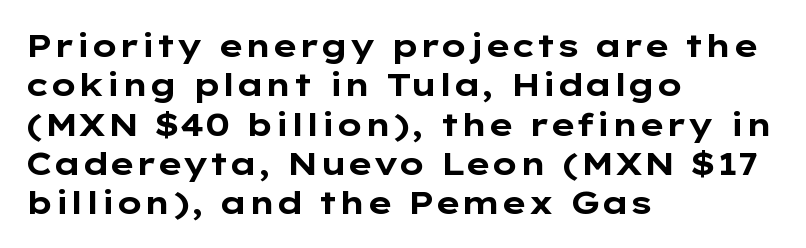
The image shows 32 px bold, wide sans-serif type, upright; set left-aligned, line spacing 1.23x, normal letter spacing, not underlined; low stroke contrast and a medium x-height.
